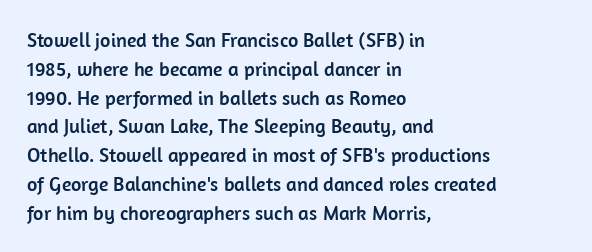
Default kerning and tracking; the words read as compact shapes. The type sits square on the baseline with zero lean. How would I describe the line gaps? Plain and ordinary. The zone under the glyphs is completely vacant. The lines are quadded left.
